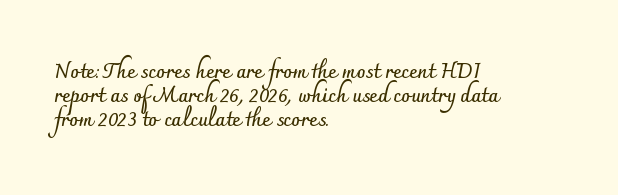
{"bold": "yes", "underline": "no", "align": "left", "line_spacing_ratio": 1.21, "letter_spacing": "normal", "letter_spacing_em": 0.0, "glyph_px": 20}
